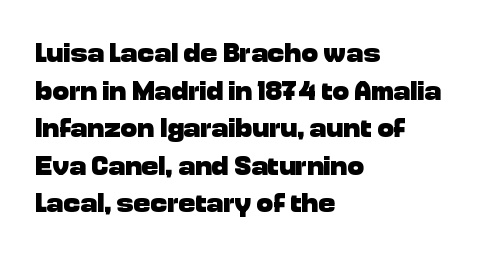
{"serif": "no", "italic": "no", "bold": "yes", "weight": "heavy", "width": "normal", "stroke_contrast": "low", "x_height": "medium", "monospaced": "no", "underline": "no", "align": "left", "line_spacing": "normal", "line_spacing_ratio": 1.34, "letter_spacing": "normal", "letter_spacing_em": 0.0, "glyph_px": 28}
